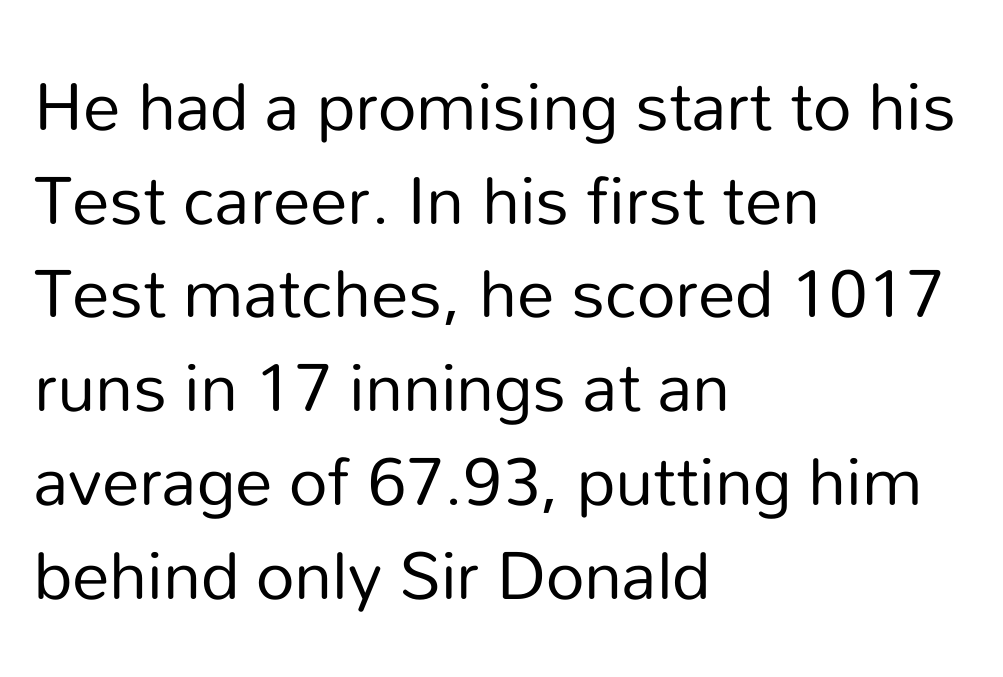
{"serif": "no", "italic": "no", "bold": "no", "weight": "regular", "width": "normal", "stroke_contrast": "low", "x_height": "medium", "monospaced": "no", "underline": "no", "align": "left", "line_spacing": "normal", "line_spacing_ratio": 1.25, "letter_spacing": "normal", "letter_spacing_em": 0.0, "glyph_px": 75}
